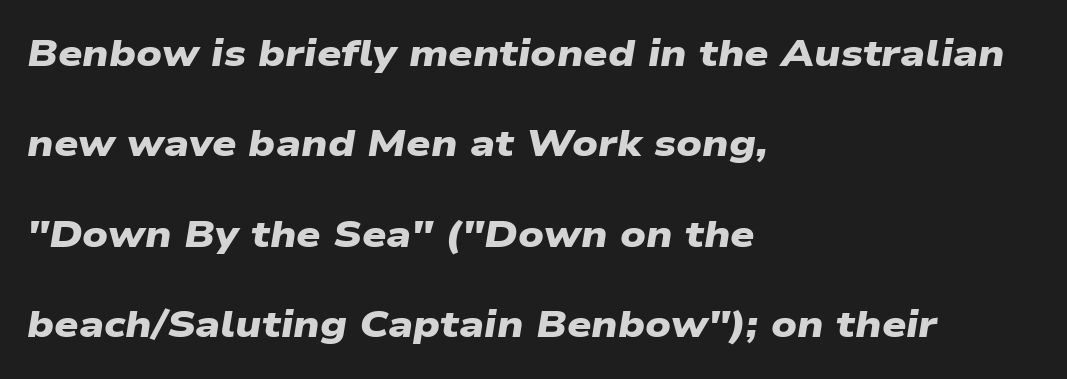
Widely set lines give the paragraph a tall, airy silhouette. The face used here is proportionally spaced, like ordinary book or web type. The rendering keeps characters at their native spacing. The designer went with a sans here, leaving each stem footless. Layout note: lines flush left.
